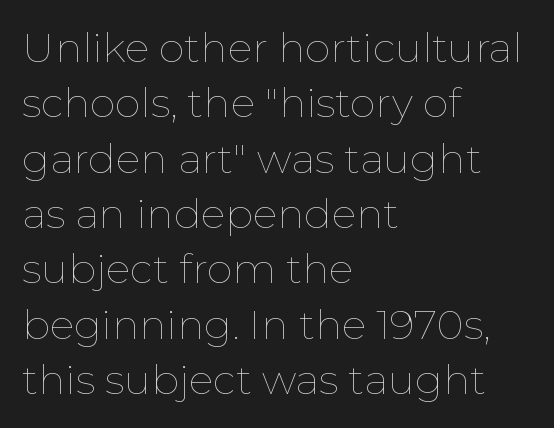
{"italic": "no", "bold": "no", "weight": "thin", "width": "normal", "stroke_contrast": "low", "x_height": "medium", "monospaced": "no", "underline": "no", "align": "left", "line_spacing": "normal", "line_spacing_ratio": 1.35, "letter_spacing": "normal", "letter_spacing_em": 0.0, "glyph_px": 41}
